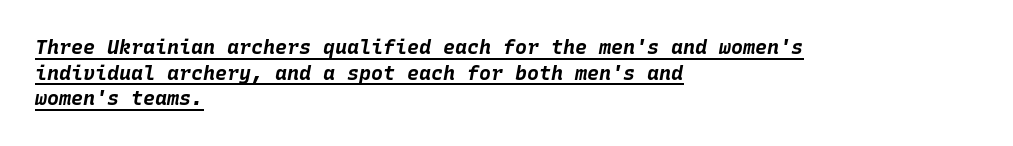
The image shows 20 px bold type, italic (leaning right); set left-aligned, normal line spacing (1.28x), normal letter spacing, underlined.
